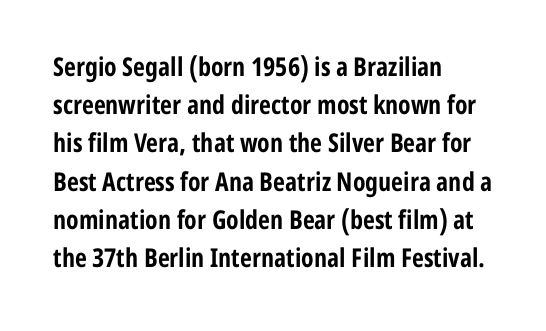
The image shows 26 px bold type, upright; set left-aligned, normal line spacing (1.47x), normal letter spacing, not underlined.
